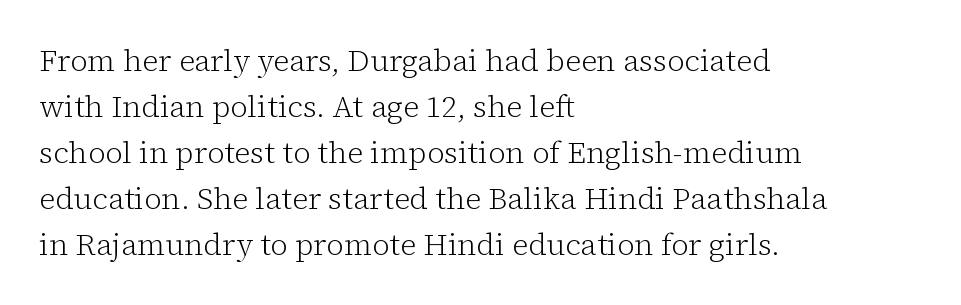
Q: Is the text bold? A: No.
Q: Is the text italic (slanted)? A: No, it is upright.
Q: Is the typeface a serif or a sans-serif typeface? A: Serif.
Q: Is the text underlined? A: No.
Q: How is the paragraph aligned? A: Left-aligned.
Q: Is the spacing between letters normal or unusually wide? A: Normal.
Q: Is the spacing between lines tight, normal or loose? A: Normal.
Q: Width (condensed, normal, or wide)? A: Normal.
Q: Stroke contrast? A: Low.
Q: x-height? A: Medium.
Q: Monospaced? A: No.
